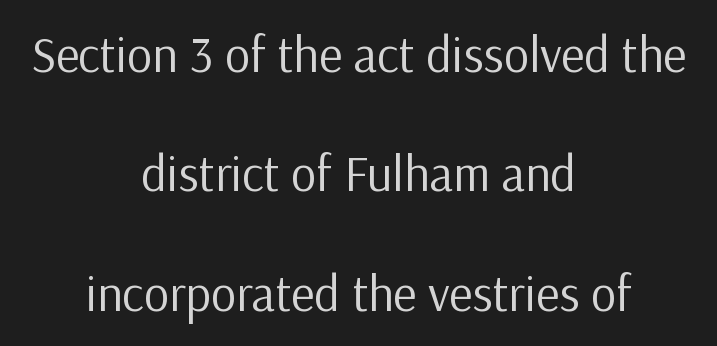
{"serif": "no", "italic": "no", "bold": "no", "weight": "regular", "width": "normal", "stroke_contrast": "low", "x_height": "medium", "monospaced": "no", "underline": "no", "align": "center", "line_spacing": "loose", "line_spacing_ratio": 2.39, "letter_spacing": "normal", "letter_spacing_em": 0.0, "glyph_px": 50}
